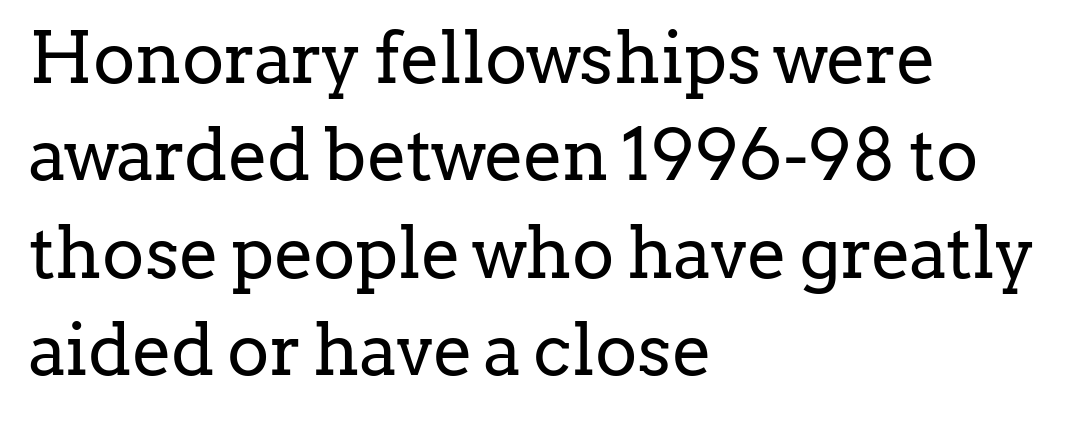
Type without underlining. Looks like regular typesetting: each glyph gets only the width it needs. The lines in this sample share a left origin and differ only in where they stop. Designer's note — italics off, roman on. The weight would be labelled regular, book, light, or lighter still.
